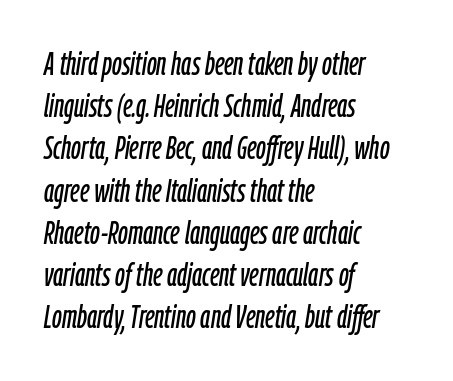
Does extra space separate the letters? No, they use regular spacing. Baseline-to-baseline distance is the conventional proportion of letter height. Is this a fixed-width face? No — the glyphs have proportional, varying widths. The axis of the letterforms is tilted away from vertical.
